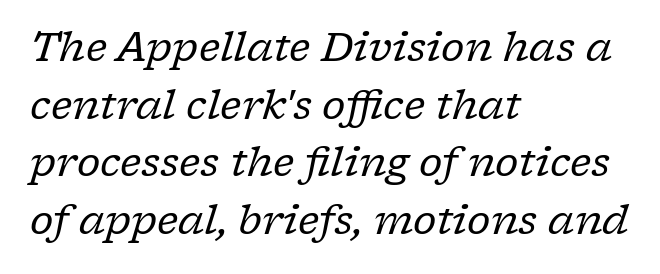
The image shows 40 px regular-weight serif type, italic (leaning right); set left-aligned, normal line spacing (1.44x), normal letter spacing, not underlined; low stroke contrast and a medium x-height.
